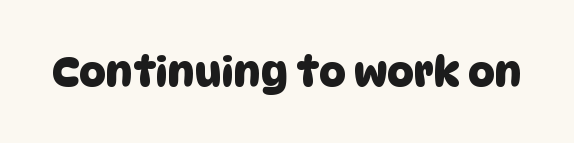
Q: Is the typeface a serif or a sans-serif typeface? A: Sans-serif.
Q: Is the text underlined? A: No.
Q: Is the spacing between letters normal or unusually wide? A: Normal.
Q: Width (condensed, normal, or wide)? A: Normal.
Q: Stroke contrast? A: Low.
Q: x-height? A: Large.
Q: Monospaced? A: No.
